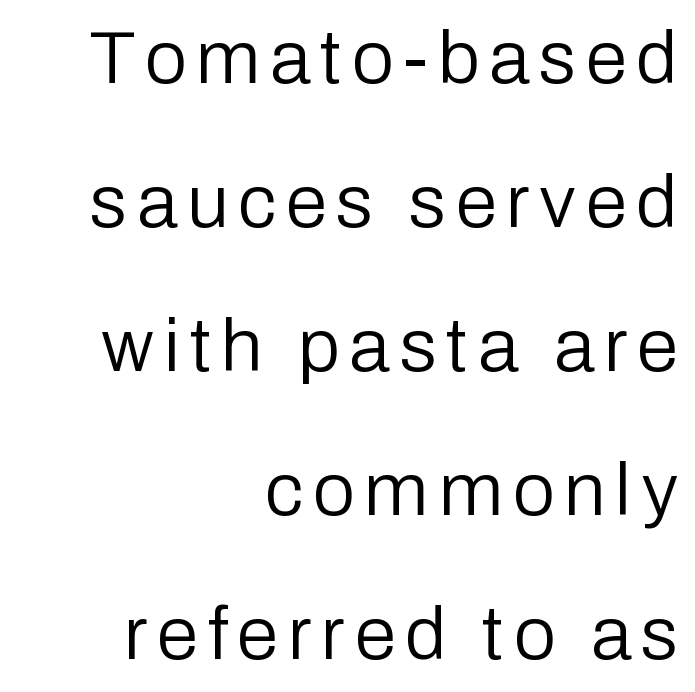
{"serif": "no", "italic": "no", "bold": "no", "weight": "regular", "width": "normal", "stroke_contrast": "low", "x_height": "medium", "monospaced": "no", "underline": "no", "align": "right", "line_spacing": "loose", "line_spacing_ratio": 1.92, "glyph_px": 75}
